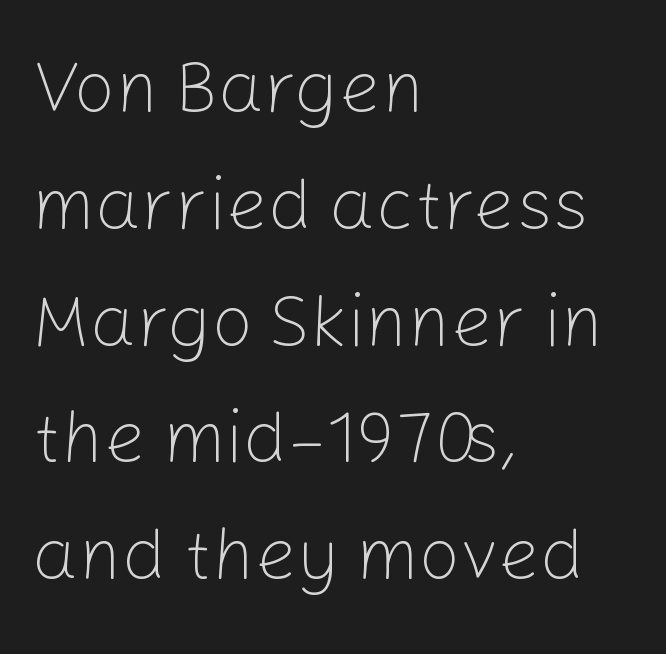
Q: Is the text bold? A: No.
Q: Is the text italic (slanted)? A: No, it is upright.
Q: Is the typeface a serif or a sans-serif typeface? A: Sans-serif.
Q: Is the text underlined? A: No.
Q: How is the paragraph aligned? A: Left-aligned.
Q: Is the spacing between letters normal or unusually wide? A: Normal.
Q: Is the spacing between lines tight, normal or loose? A: Normal.
Q: Width (condensed, normal, or wide)? A: Normal.
Q: Stroke contrast? A: Low.
Q: x-height? A: Medium.
Q: Monospaced? A: No.
